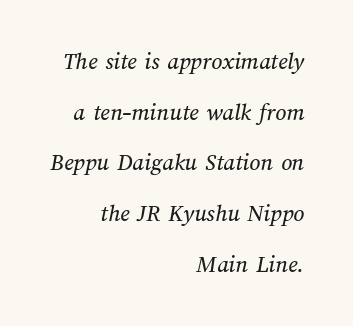
Q: Is the text underlined? A: No.
Q: How is the paragraph aligned? A: Right-aligned.
Q: Is the spacing between letters normal or unusually wide? A: Normal.
Q: Is the spacing between lines tight, normal or loose? A: Loose.
